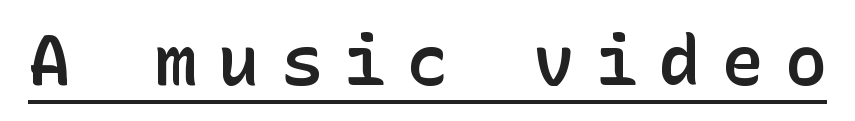
{"serif": "no", "italic": "no", "bold": "semi", "weight": "semibold", "width": "normal", "stroke_contrast": "low", "x_height": "medium", "underline": "yes", "letter_spacing": "wide", "letter_spacing_em": 0.3, "glyph_px": 70}
